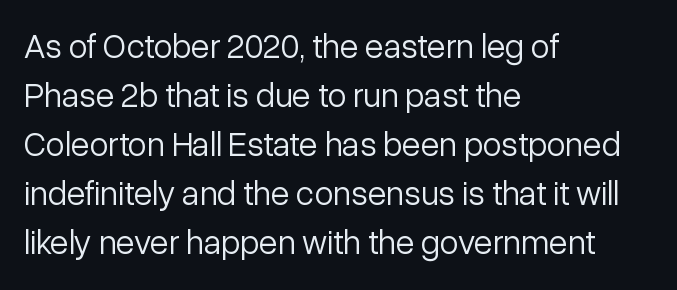
The image shows 34 px light sans-serif type, upright; set left-aligned, normal line spacing (1.44x), normal letter spacing, not underlined; low stroke contrast and a medium x-height.
